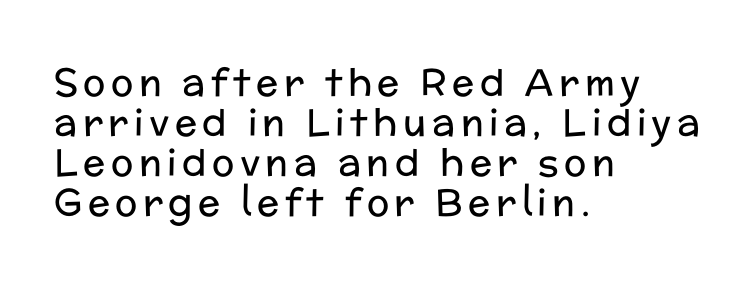
The image shows 37 px regular-weight sans-serif type, upright; set left-aligned, tight line spacing (1.08x), not underlined; low stroke contrast and a medium x-height.
